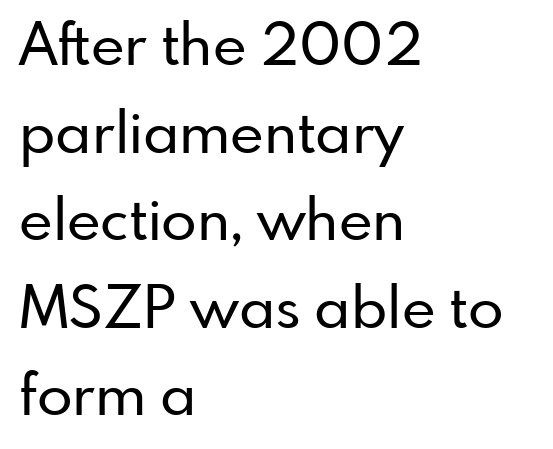
Q: Is the text italic (slanted)? A: No, it is upright.
Q: Is the typeface a serif or a sans-serif typeface? A: Sans-serif.
Q: Is the text underlined? A: No.
Q: How is the paragraph aligned? A: Left-aligned.
Q: Is the spacing between letters normal or unusually wide? A: Normal.
Q: Is the spacing between lines tight, normal or loose? A: Normal.
Q: Width (condensed, normal, or wide)? A: Normal.
Q: Stroke contrast? A: Low.
Q: x-height? A: Small.
Q: Monospaced? A: No.
